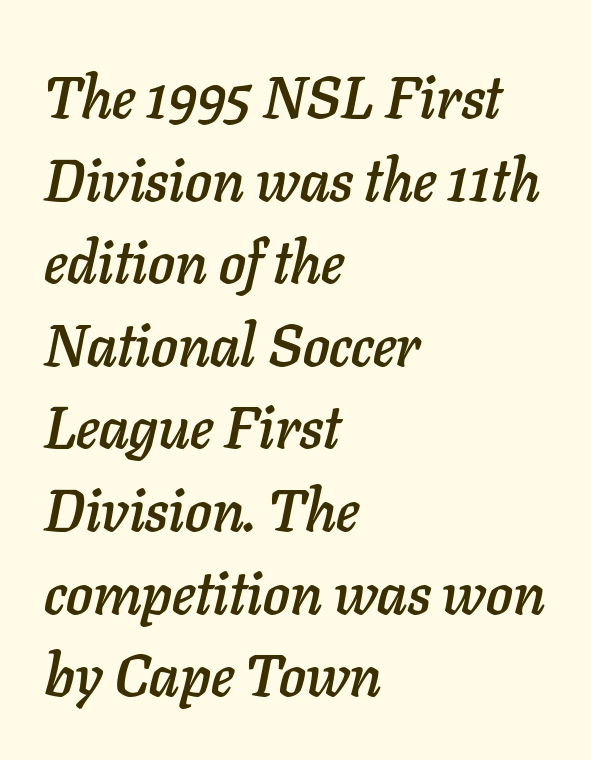
Check the space under the baseline: it is left empty. One glance says typical: line gaps are just what's usual. This is oblique type, the kind used for emphasis or titles. Visually the block forms a straight wall on the left and a jagged coastline on the right. The passage shown is typed in a proportional face where columns would drift.
